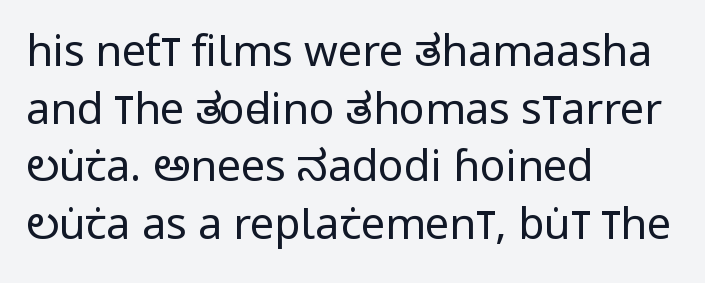
Q: Is the text bold? A: No.
Q: Is the text italic (slanted)? A: No, it is upright.
Q: Is the typeface a serif or a sans-serif typeface? A: Sans-serif.
Q: Is the text underlined? A: No.
Q: How is the paragraph aligned? A: Left-aligned.
Q: Is the spacing between letters normal or unusually wide? A: Normal.
Q: Is the spacing between lines tight, normal or loose? A: Normal.
Q: Width (condensed, normal, or wide)? A: Condensed.
Q: Stroke contrast? A: Low.
Q: x-height? A: Large.
Q: Monospaced? A: No.
